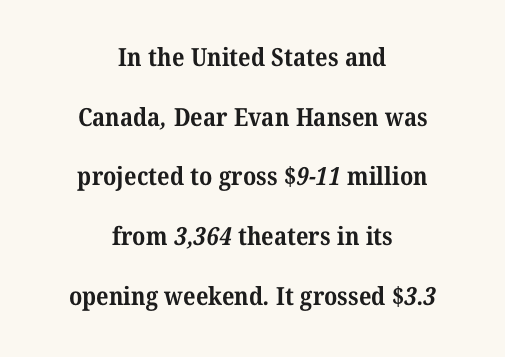
The image shows 25 px bold type; set centered, loose line spacing (2.39x), normal letter spacing, not underlined.
